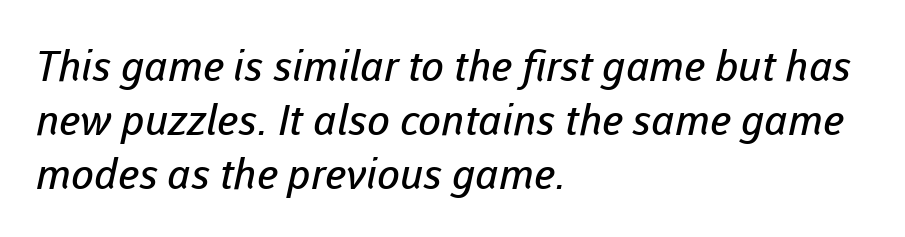
Q: Is the text bold? A: No.
Q: Is the typeface a serif or a sans-serif typeface? A: Sans-serif.
Q: Is the text underlined? A: No.
Q: How is the paragraph aligned? A: Left-aligned.
Q: Is the spacing between letters normal or unusually wide? A: Normal.
Q: Is the spacing between lines tight, normal or loose? A: Normal.
Q: Width (condensed, normal, or wide)? A: Normal.
Q: Stroke contrast? A: Low.
Q: x-height? A: Medium.
Q: Monospaced? A: No.
